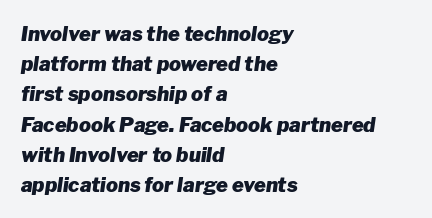
Leading matches the norm, producing a regular column. Inter-character spacing is left at the font's built-in metrics. The passage shown leans; its letterforms are oblique. Underlining? Definitely not there. You'd pick this weight for a headline — it's a proper bold.
